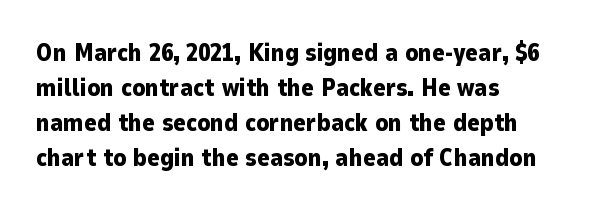
The image shows 24 px bold type, upright; set left-aligned, normal line spacing (1.46x), normal letter spacing, not underlined.
